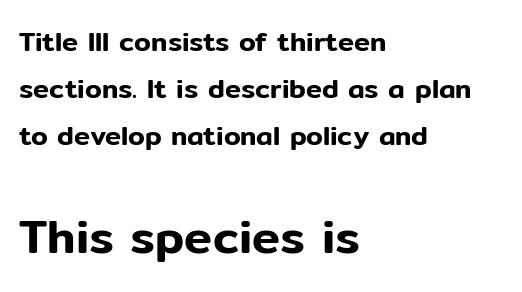
{"serif": "no", "italic": "no", "width": "normal", "stroke_contrast": "low", "x_height": "medium", "monospaced": "no", "underline": "no", "align": "left", "line_spacing_ratio": 1.74, "letter_spacing": "normal", "letter_spacing_em": 0.0, "larger_block": "second", "size_ratio": 1.74, "glyph_px": 47}
